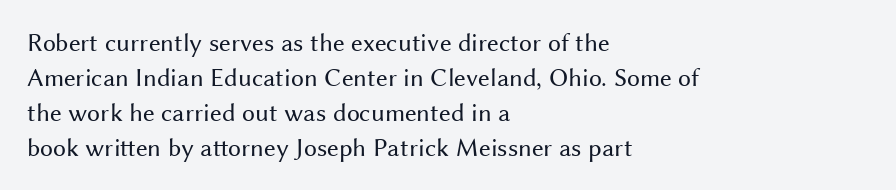
Q: Is the text bold? A: No.
Q: Is the text italic (slanted)? A: No, it is upright.
Q: Is the text underlined? A: No.
Q: How is the paragraph aligned? A: Left-aligned.
Q: Is the spacing between letters normal or unusually wide? A: Normal.
Q: Is the spacing between lines tight, normal or loose? A: Normal.
